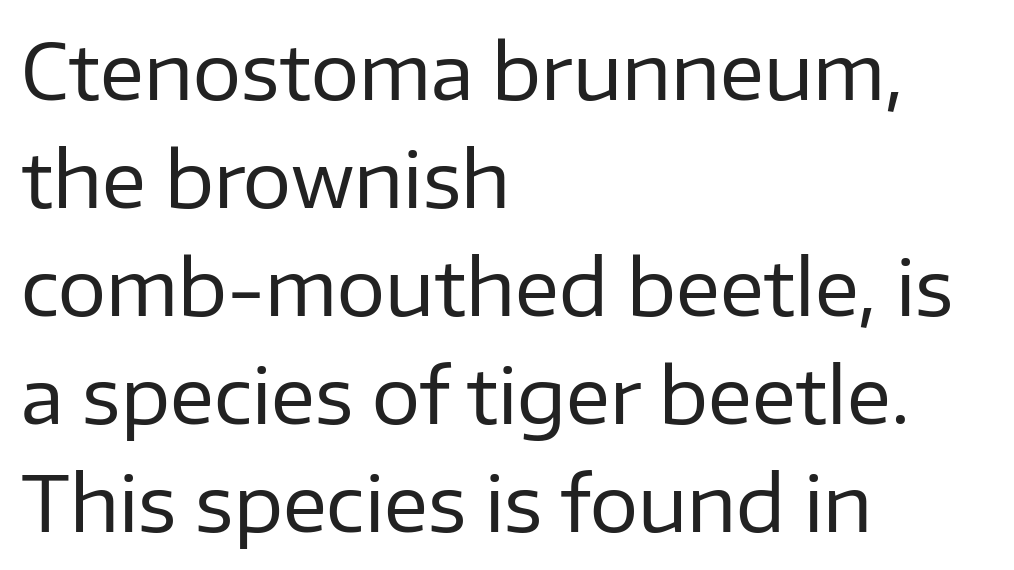
{"serif": "no", "italic": "no", "bold": "no", "weight": "regular", "width": "normal", "stroke_contrast": "low", "x_height": "medium", "monospaced": "no", "underline": "no", "align": "left", "line_spacing": "normal", "line_spacing_ratio": 1.42, "letter_spacing": "normal", "letter_spacing_em": 0.0, "glyph_px": 76}
